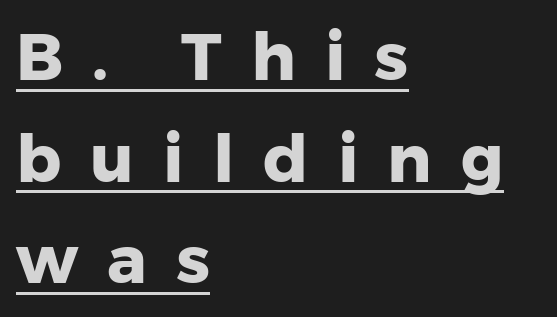
Q: Is the text bold? A: Yes.
Q: Is the text italic (slanted)? A: No, it is upright.
Q: Is the typeface a serif or a sans-serif typeface? A: Sans-serif.
Q: Is the text underlined? A: Yes.
Q: How is the paragraph aligned? A: Left-aligned.
Q: Is the spacing between letters normal or unusually wide? A: Unusually wide.
Q: Is the spacing between lines tight, normal or loose? A: Normal.
Q: Width (condensed, normal, or wide)? A: Normal.
Q: Stroke contrast? A: Low.
Q: x-height? A: Medium.
Q: Monospaced? A: No.
